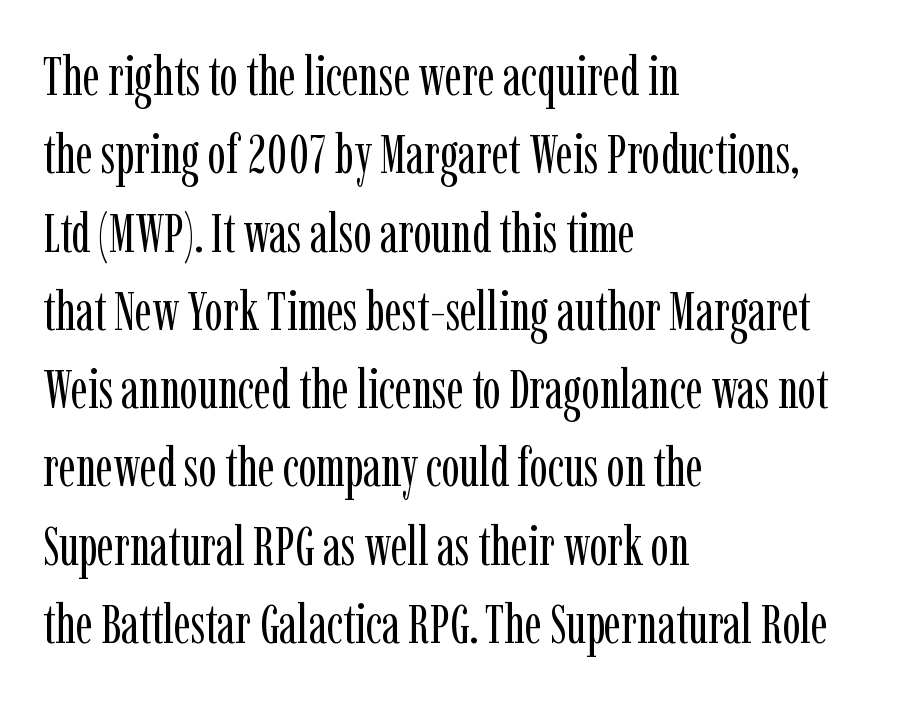
Q: Is the text bold? A: No.
Q: Is the text italic (slanted)? A: No, it is upright.
Q: Is the typeface a serif or a sans-serif typeface? A: Serif.
Q: Is the text underlined? A: No.
Q: How is the paragraph aligned? A: Left-aligned.
Q: Is the spacing between letters normal or unusually wide? A: Normal.
Q: Is the spacing between lines tight, normal or loose? A: Normal.
Q: Width (condensed, normal, or wide)? A: Condensed.
Q: Stroke contrast? A: Low.
Q: x-height? A: Medium.
Q: Monospaced? A: No.
